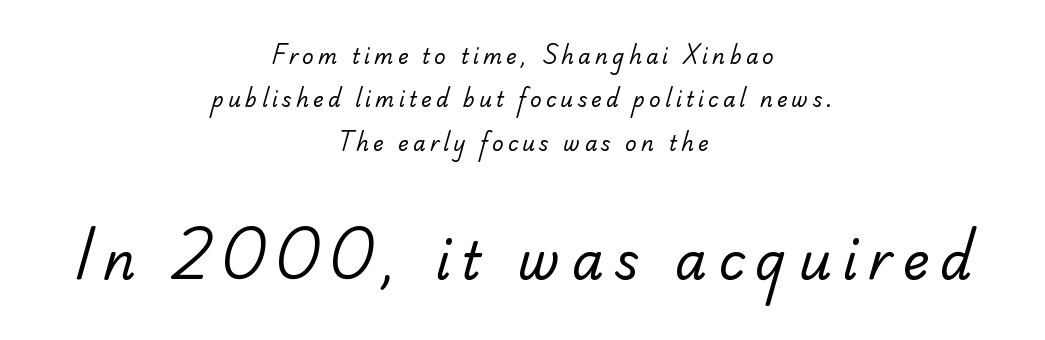
The image shows 51 px regular-weight sans-serif type; set centered, loose line spacing (2.17x), unusually wide letter spacing (+0.21 em), not underlined; the second (bottom) block is 2.55x larger; low stroke contrast and a small x-height.
